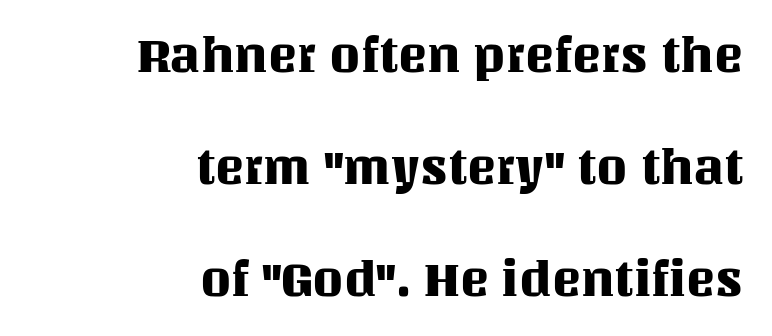
Rule under the text: the space is simply empty. The letterforms sit shoulder to shoulder at normal distance. Spacing verdict: proportional, widths tailored to each character. Does the lettering tilt? It doesn't — this is upright. A flush-right, rag-left setting is used for this passage.
